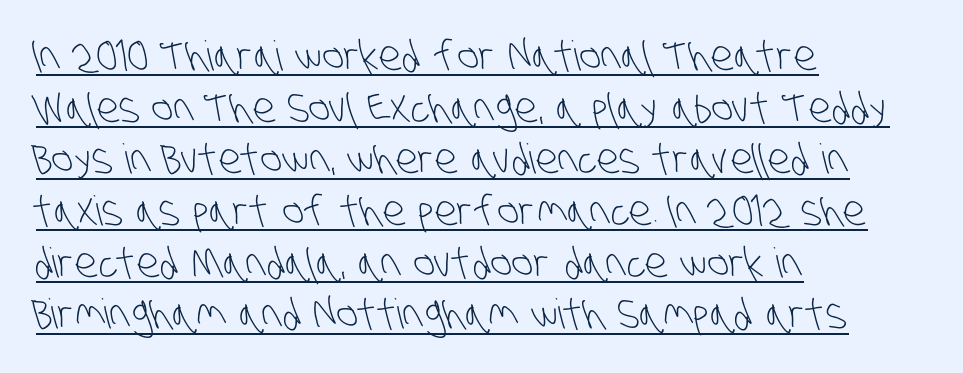
The image shows 41 px light, condensed sans-serif type; set left-aligned, normal line spacing (1.26x), normal letter spacing, underlined; low stroke contrast and a large x-height.
